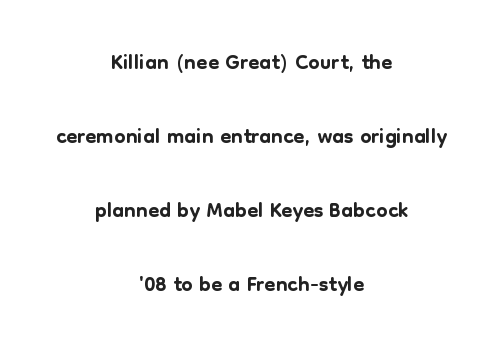
Varying glyph widths throughout — classic text-font behaviour. Words float on clear page, feet unadorned. The type family on display is of the sans-serif kind. Where is the straight margin? There isn't one; the lines are centered.
